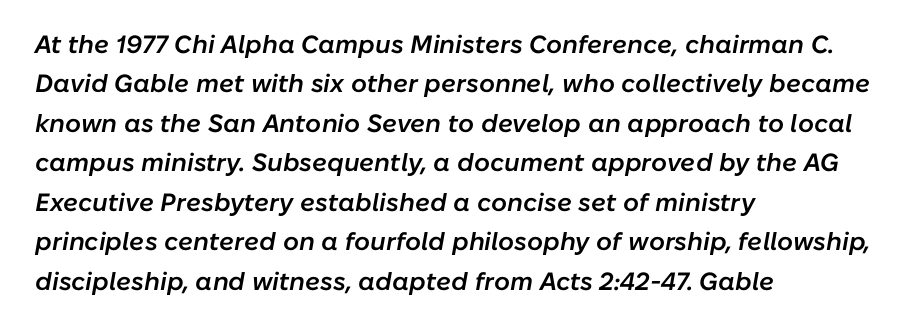
A semibold gives these letters moderate extra thickness, short of bold. Does the leading feel generous? No, just average. Notice how the passage keeps a crisp vertical edge on the left only. Honestly, the letter spacing is just normal — you wouldn't notice it. Just letters on the line, the space beneath them empty.
